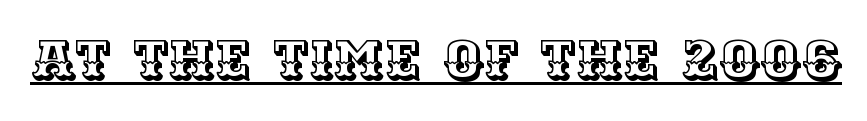
Q: Is the text italic (slanted)? A: No, it is upright.
Q: Is the text underlined? A: Yes.
Q: Is the spacing between letters normal or unusually wide? A: Normal.
Q: Width (condensed, normal, or wide)? A: Normal.
Q: x-height? A: Large.
Q: Monospaced? A: No.
